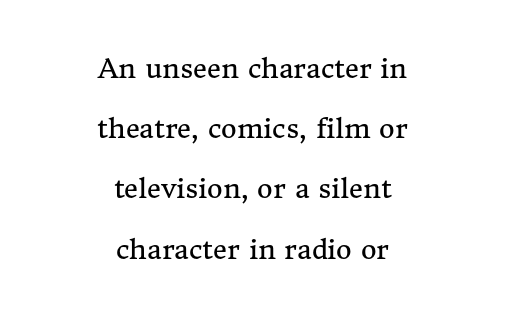
The image shows 27 px text type, upright; set centered, loose line spacing (2.23x), normal letter spacing, not underlined.
